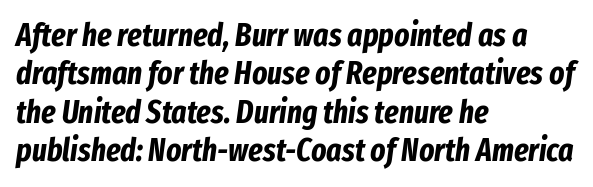
Q: Is the text bold? A: Yes.
Q: Is the text italic (slanted)? A: Yes, it leans right by about 8 degrees.
Q: Is the text underlined? A: No.
Q: How is the paragraph aligned? A: Left-aligned.
Q: Is the spacing between letters normal or unusually wide? A: Normal.
Q: Width (condensed, normal, or wide)? A: Condensed.
Q: Stroke contrast? A: Low.
Q: x-height? A: Medium.
Q: Monospaced? A: No.
